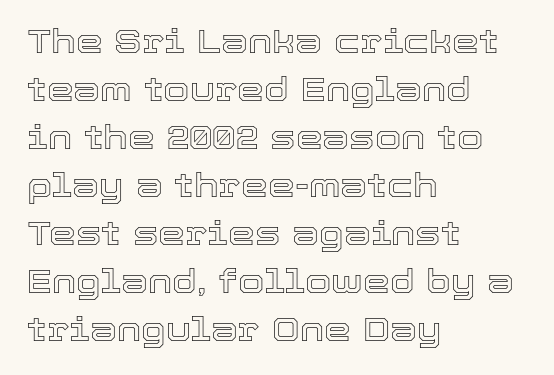
Q: Is the text italic (slanted)? A: No, it is upright.
Q: Is the text underlined? A: No.
Q: How is the paragraph aligned? A: Left-aligned.
Q: Is the spacing between letters normal or unusually wide? A: Normal.
Q: Is the spacing between lines tight, normal or loose? A: Normal.
Q: Width (condensed, normal, or wide)? A: Normal.
Q: x-height? A: Medium.
Q: Monospaced? A: No.
